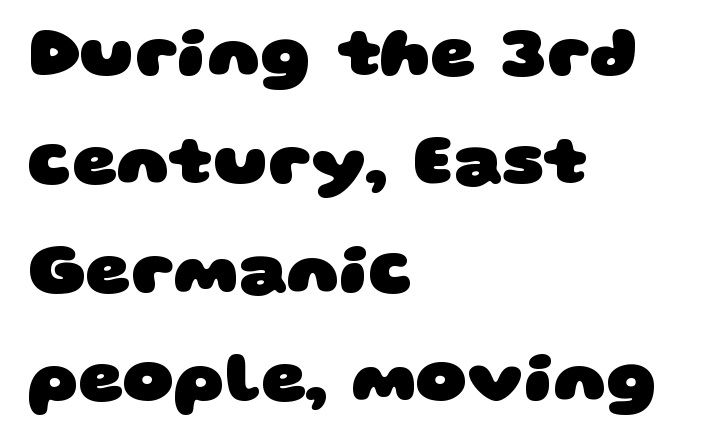
{"serif": "no", "bold": "yes", "weight": "heavy", "width": "wide", "stroke_contrast": "low", "x_height": "large", "monospaced": "no", "underline": "no", "align": "left", "line_spacing": "normal", "line_spacing_ratio": 1.55, "letter_spacing": "normal", "letter_spacing_em": 0.0, "glyph_px": 70}
